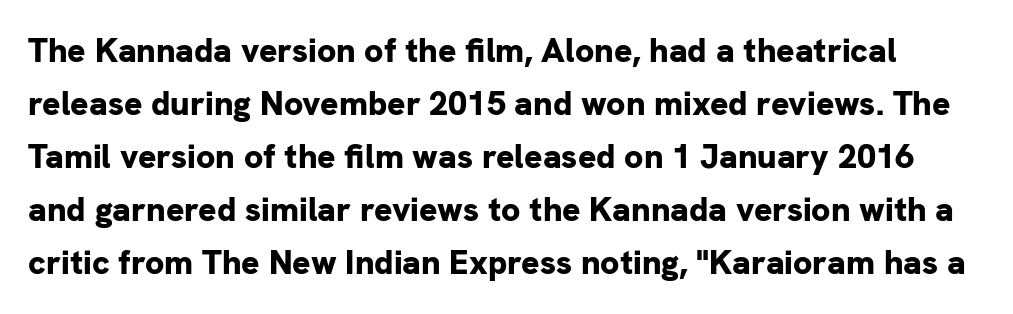
{"serif": "no", "italic": "no", "bold": "yes", "weight": "bold", "width": "normal", "stroke_contrast": "low", "x_height": "medium", "monospaced": "no", "underline": "no", "line_spacing": "normal", "line_spacing_ratio": 1.56, "letter_spacing": "normal", "letter_spacing_em": 0.0, "glyph_px": 34}
